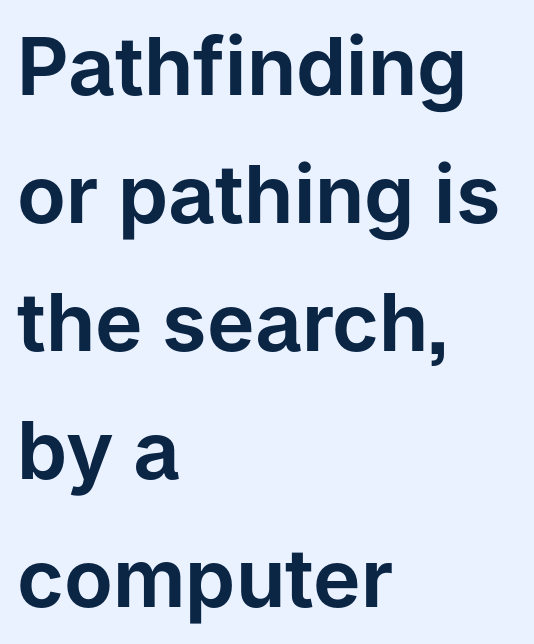
The image shows 80 px sans-serif type, upright; set left-aligned, normal line spacing (1.6x), normal letter spacing, not underlined; low stroke contrast and a medium x-height.
